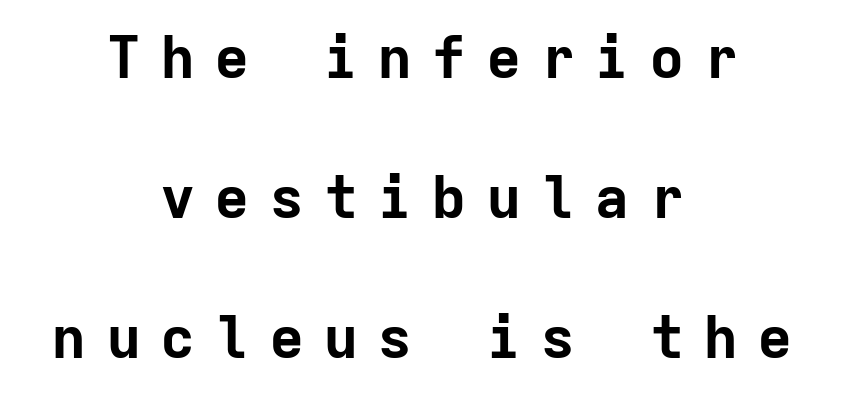
Posture: upright roman. Inter-character spacing is expanded well beyond the font's built-in metrics. Type style note: lacks serifs. Horizontal alignment here is central, giving a formal, balanced look.
